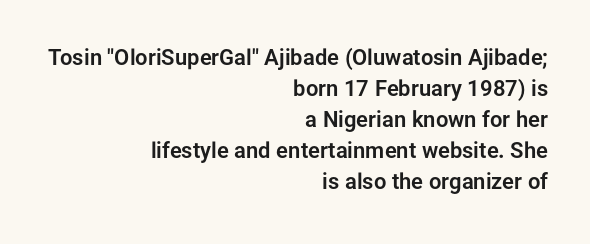
Q: Is the text italic (slanted)? A: No, it is upright.
Q: Is the text underlined? A: No.
Q: How is the paragraph aligned? A: Right-aligned.
Q: Is the spacing between letters normal or unusually wide? A: Normal.
Q: Is the spacing between lines tight, normal or loose? A: Normal.
